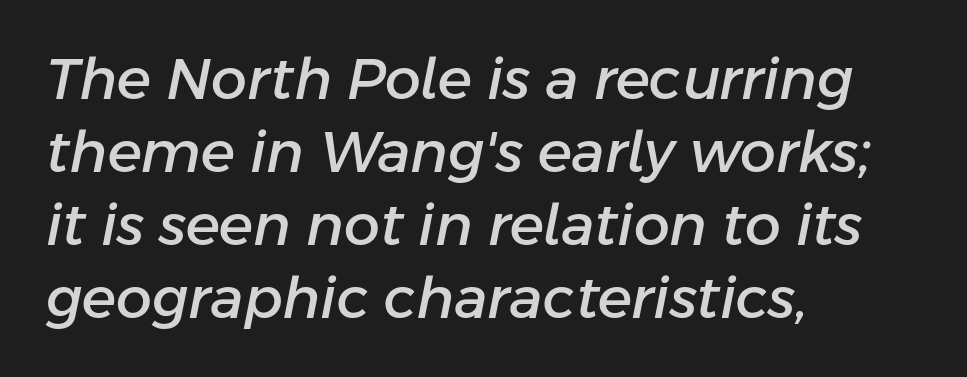
Q: Is the text italic (slanted)? A: Yes, it leans right by about 11 degrees.
Q: Is the text underlined? A: No.
Q: How is the paragraph aligned? A: Left-aligned.
Q: Is the spacing between letters normal or unusually wide? A: Normal.
Q: Is the spacing between lines tight, normal or loose? A: Normal.
Q: Width (condensed, normal, or wide)? A: Normal.
Q: Stroke contrast? A: Low.
Q: x-height? A: Medium.
Q: Monospaced? A: No.
